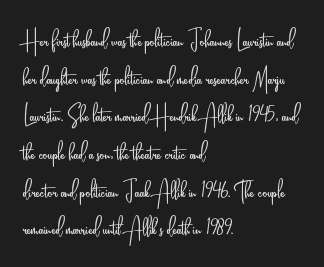
Does the leading feel generous? No, just average. The paragraph has a hard left edge and a soft right edge. Observe the ordinary spacing: letters are neighbours, not strangers. The zone under the glyphs is completely vacant.
